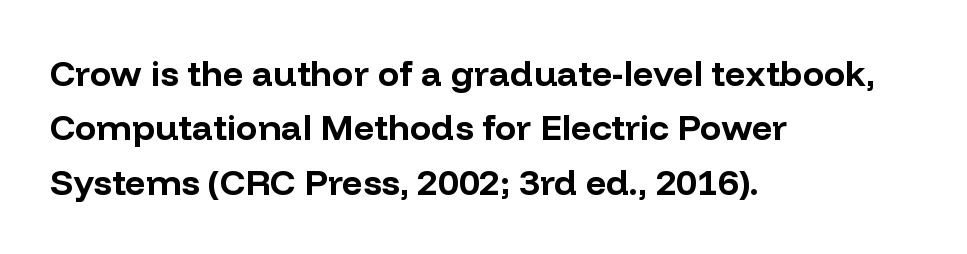
Q: Is the text bold? A: Yes.
Q: Is the text italic (slanted)? A: No, it is upright.
Q: Is the typeface a serif or a sans-serif typeface? A: Sans-serif.
Q: Is the text underlined? A: No.
Q: How is the paragraph aligned? A: Left-aligned.
Q: Is the spacing between letters normal or unusually wide? A: Normal.
Q: Is the spacing between lines tight, normal or loose? A: Normal.
Q: Width (condensed, normal, or wide)? A: Normal.
Q: Stroke contrast? A: Low.
Q: x-height? A: Medium.
Q: Monospaced? A: No.
